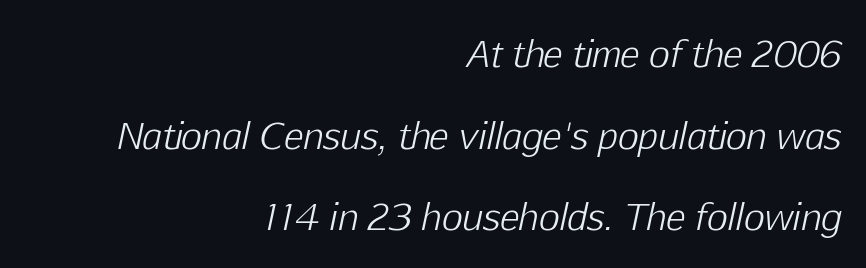
{"italic": "yes", "lean": "right", "slant_degrees": 12, "bold": "no", "weight": "light", "width": "normal", "stroke_contrast": "low", "x_height": "medium", "monospaced": "no", "underline": "no", "align": "right", "line_spacing": "loose", "line_spacing_ratio": 2.27, "letter_spacing": "normal", "letter_spacing_em": 0.0, "glyph_px": 36}
